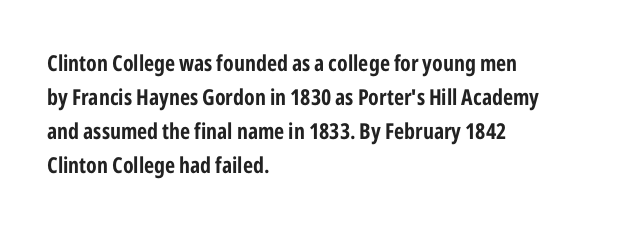
The lettering holds an erect, upright posture throughout. No word sits above an underline. Thick stems and heavy bowls — unmistakably bold. How are the letters spaced? Ordinarily, with no added tracking. Line beginnings align vertically; line endings do not.
